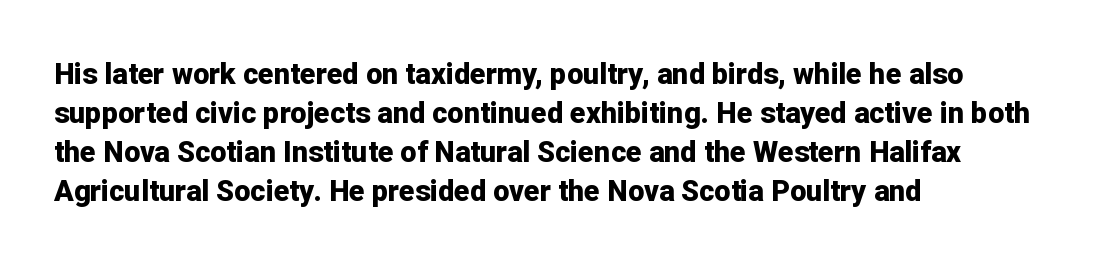
The designer left line spacing at the default. Letters rest on an invisible, unmarked baseline. The compositor pushed each line to the left boundary. The type sits square on the baseline with zero lean. No feet cap the strokes, marking this as sans-serif type.
